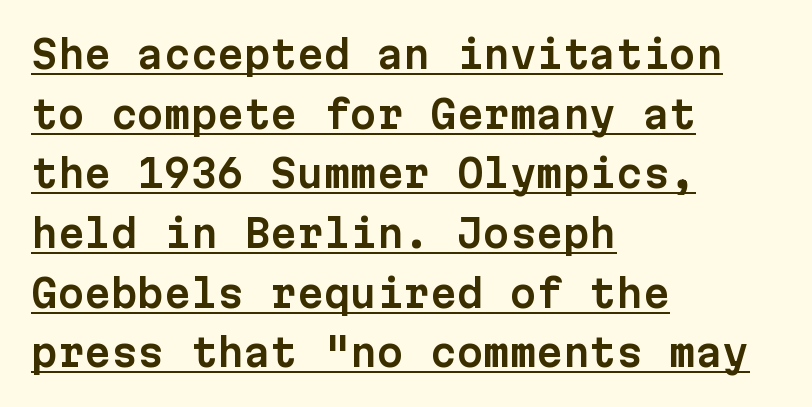
Q: Is the text italic (slanted)? A: No, it is upright.
Q: Is the typeface a serif or a sans-serif typeface? A: Sans-serif.
Q: Is the text underlined? A: Yes.
Q: How is the paragraph aligned? A: Left-aligned.
Q: Is the spacing between letters normal or unusually wide? A: Normal.
Q: Is the spacing between lines tight, normal or loose? A: Normal.
Q: Width (condensed, normal, or wide)? A: Normal.
Q: Stroke contrast? A: Low.
Q: x-height? A: Medium.
Q: Monospaced? A: Yes.
